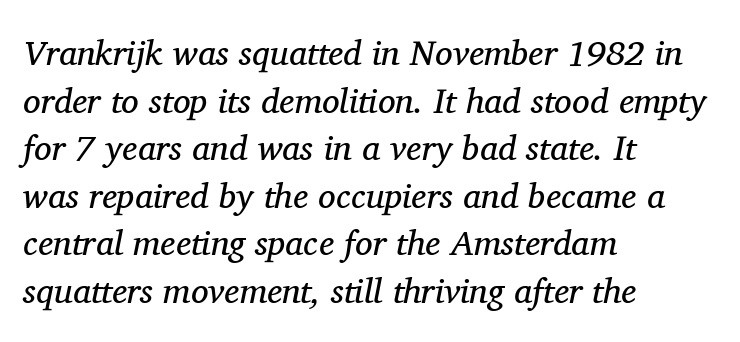
Between one letter and the next there's only the usual sliver of space. Teacher's note: observe the even left margin — that is flush-left alignment. The rendering uses natural spacing where letterforms have individual widths. The passage shown leans; its letterforms are oblique. The rendering uses a moderate line-height, typical for paragraphs. A clean baseline with only descenders dipping below it.
